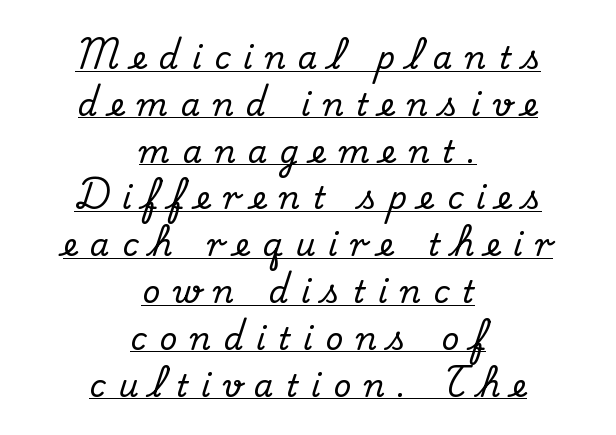
The setting favours the middle, as headings and verse often do. Interline gaps are of average width in this sample. The designer went with a serif here, giving each stem small feet. Proportional: the letters do not fall into vertical columns. The words here are underlined.
